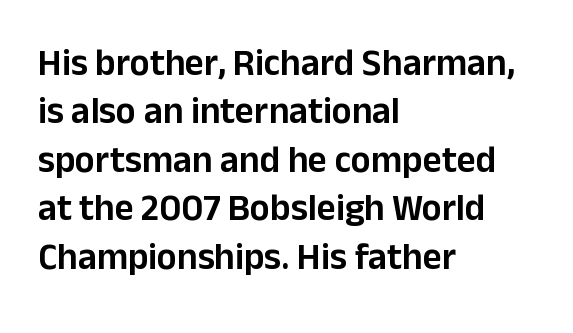
Q: Is the text italic (slanted)? A: No, it is upright.
Q: Is the typeface a serif or a sans-serif typeface? A: Sans-serif.
Q: Is the text underlined? A: No.
Q: How is the paragraph aligned? A: Left-aligned.
Q: Is the spacing between letters normal or unusually wide? A: Normal.
Q: Is the spacing between lines tight, normal or loose? A: Normal.
Q: Width (condensed, normal, or wide)? A: Normal.
Q: Stroke contrast? A: Low.
Q: x-height? A: Medium.
Q: Monospaced? A: No.
